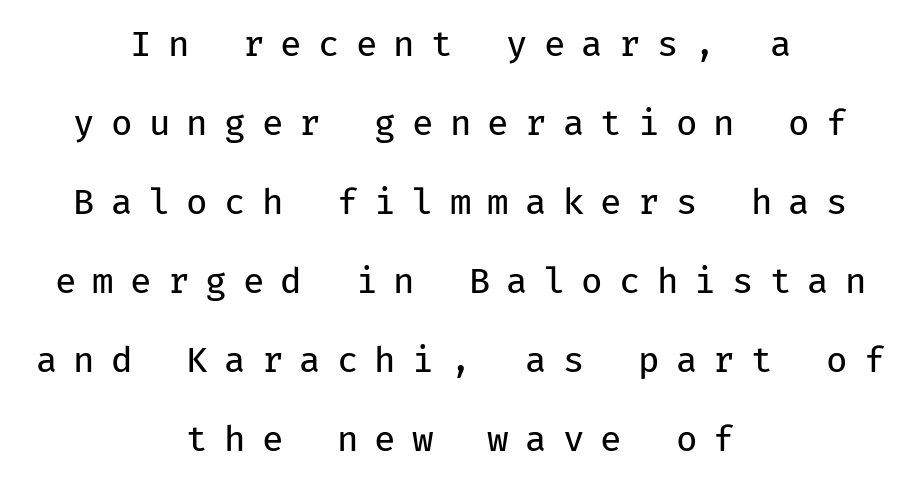
The image shows 35 px regular-weight sans-serif type, upright, monospaced; set centered, loose line spacing (2.26x), unusually wide letter spacing (+0.46 em), not underlined; low stroke contrast and a medium x-height.
